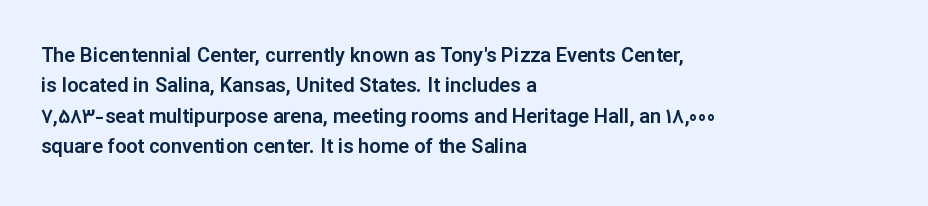
Q: Is the text italic (slanted)? A: No, it is upright.
Q: Is the text underlined? A: No.
Q: How is the paragraph aligned? A: Left-aligned.
Q: Is the spacing between letters normal or unusually wide? A: Normal.
Q: Is the spacing between lines tight, normal or loose? A: Normal.
